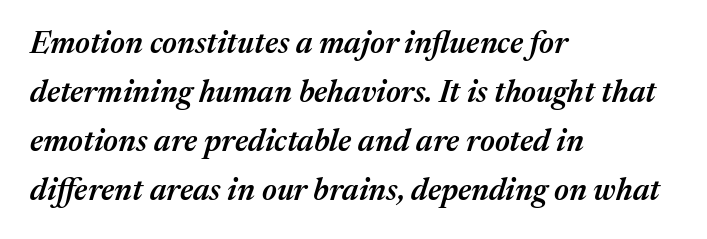
The image shows 31 px semibold type, italic (leaning right); set left-aligned, normal line spacing (1.58x), normal letter spacing, not underlined; medium stroke contrast and a medium x-height.
